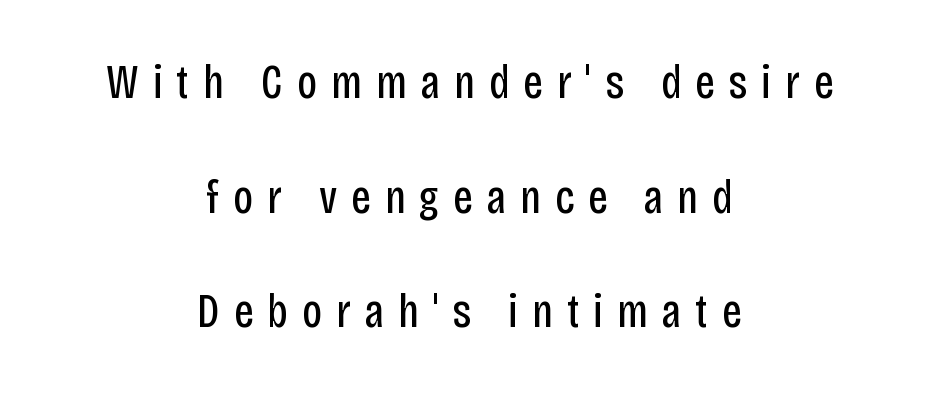
Q: Is the text bold? A: No.
Q: Is the text italic (slanted)? A: No, it is upright.
Q: Is the typeface a serif or a sans-serif typeface? A: Sans-serif.
Q: Is the text underlined? A: No.
Q: How is the paragraph aligned? A: Centered.
Q: Is the spacing between letters normal or unusually wide? A: Unusually wide.
Q: Is the spacing between lines tight, normal or loose? A: Loose.
Q: Width (condensed, normal, or wide)? A: Condensed.
Q: Stroke contrast? A: Low.
Q: x-height? A: Large.
Q: Monospaced? A: No.
